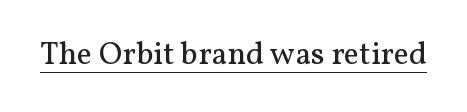
The typesetting does not lean heavy: it is not bold. The letters advance in unequal steps, a hallmark of proportional type. Every character sits straight up, as roman type does. This is underlined copy, the kind a proofreader might mark for attention.
